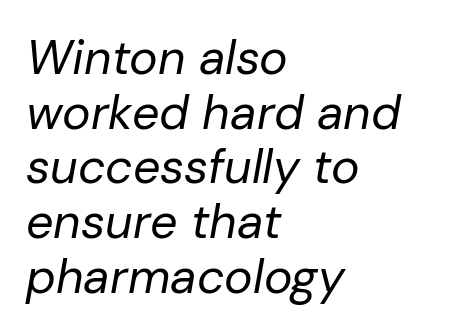
Q: Is the text bold? A: No.
Q: Is the text italic (slanted)? A: Yes, it leans right by about 10 degrees.
Q: Is the text underlined? A: No.
Q: How is the paragraph aligned? A: Left-aligned.
Q: Is the spacing between letters normal or unusually wide? A: Normal.
Q: Is the spacing between lines tight, normal or loose? A: Tight.
Q: Width (condensed, normal, or wide)? A: Normal.
Q: Stroke contrast? A: Low.
Q: x-height? A: Medium.
Q: Monospaced? A: No.
